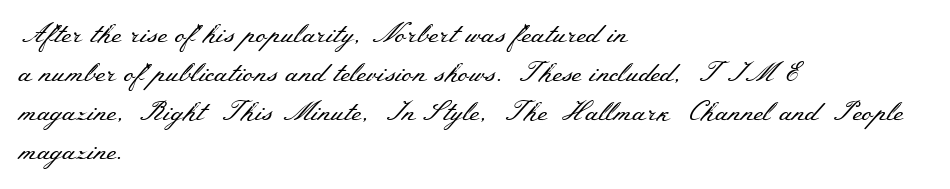
The image shows 27 px text type; set left-aligned, normal line spacing (1.45x), normal letter spacing, not underlined.
